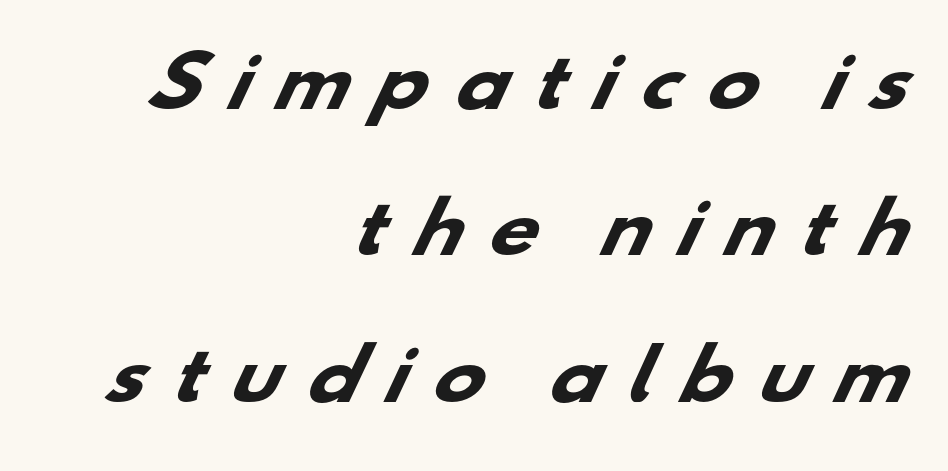
Heavy-handed strokes throughout: this text is bold. Letters rest on an invisible, unmarked baseline. A typesetter would call this proportional, since set widths differ per character. This sample trades compactness for vertical openness between lines.
